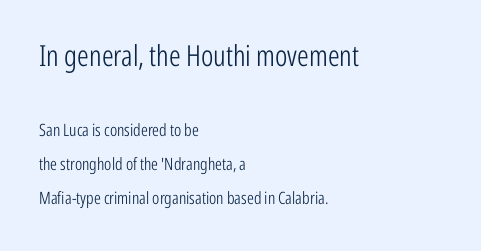
The image shows 29 px light, condensed sans-serif type, upright; set left-aligned, loose line spacing (2.0x), normal letter spacing, not underlined; the first (top) block is 1.71x larger; low stroke contrast and a medium x-height.
